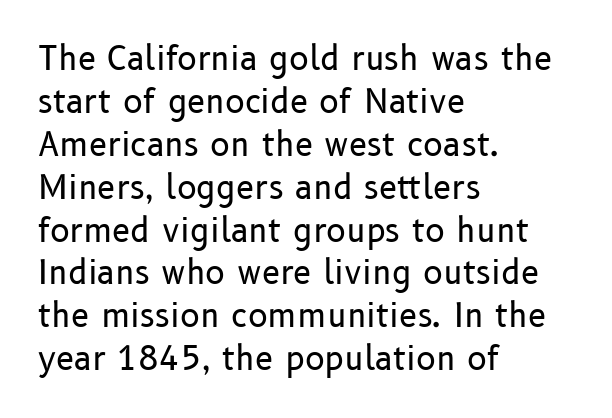
{"serif": "no", "italic": "no", "bold": "no", "weight": "regular", "width": "normal", "stroke_contrast": "low", "x_height": "medium", "monospaced": "no", "underline": "no", "align": "left", "line_spacing": "normal", "line_spacing_ratio": 1.3, "letter_spacing": "normal", "letter_spacing_em": 0.0, "glyph_px": 33}
